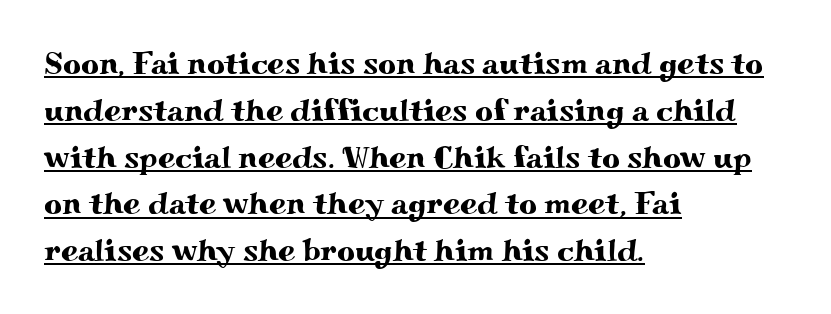
The image shows 31 px wide serif type, upright; set left-aligned, normal line spacing (1.51x), normal letter spacing, underlined; medium stroke contrast and a small x-height.
